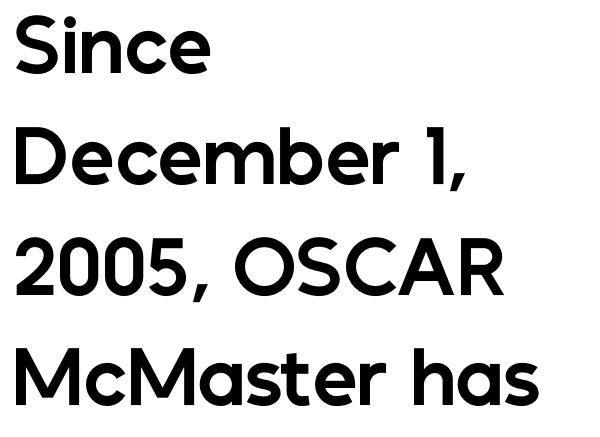
{"serif": "no", "italic": "no", "bold": "yes", "weight": "bold", "width": "normal", "stroke_contrast": "low", "x_height": "medium", "monospaced": "no", "underline": "no", "align": "left", "line_spacing": "normal", "line_spacing_ratio": 1.56, "letter_spacing": "normal", "letter_spacing_em": 0.0, "glyph_px": 71}
